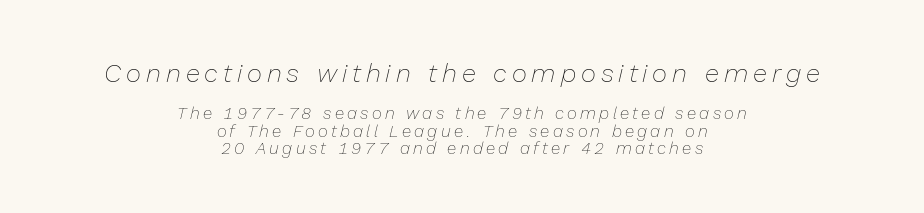
The image shows 26 px text type, italic (leaning right); set centered, tight line spacing (1.02x), not underlined; the first (top) block is 1.53x larger.
